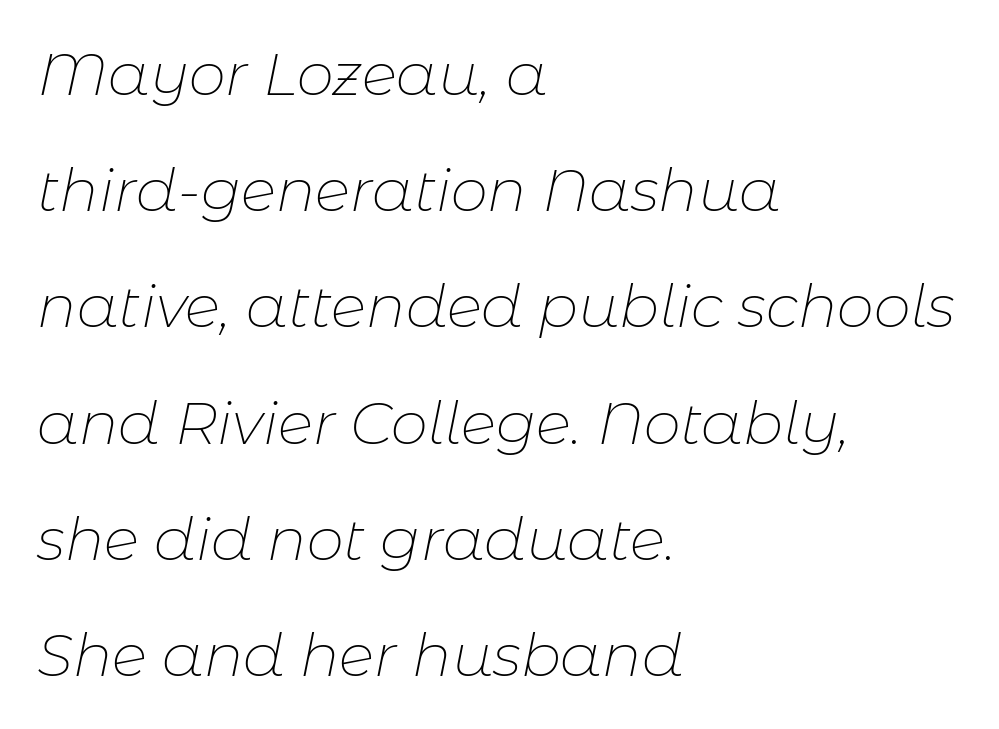
Q: Is the text bold? A: No.
Q: Is the text italic (slanted)? A: Yes, it leans right by about 11 degrees.
Q: Is the text underlined? A: No.
Q: How is the paragraph aligned? A: Left-aligned.
Q: Is the spacing between letters normal or unusually wide? A: Normal.
Q: Is the spacing between lines tight, normal or loose? A: Loose.
Q: Width (condensed, normal, or wide)? A: Normal.
Q: Stroke contrast? A: Low.
Q: x-height? A: Medium.
Q: Monospaced? A: No.
